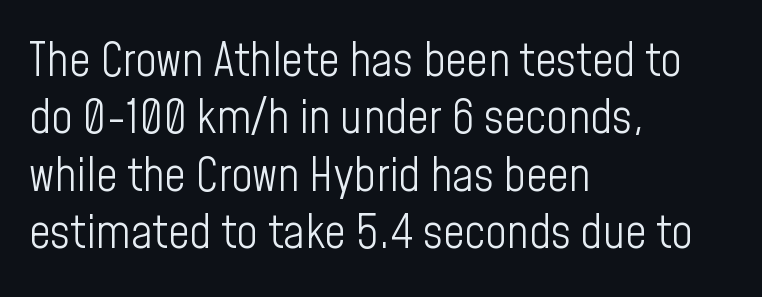
The image shows 47 px light, condensed sans-serif type, upright; set left-aligned, line spacing 1.22x, normal letter spacing, not underlined; low stroke contrast and a medium x-height.
